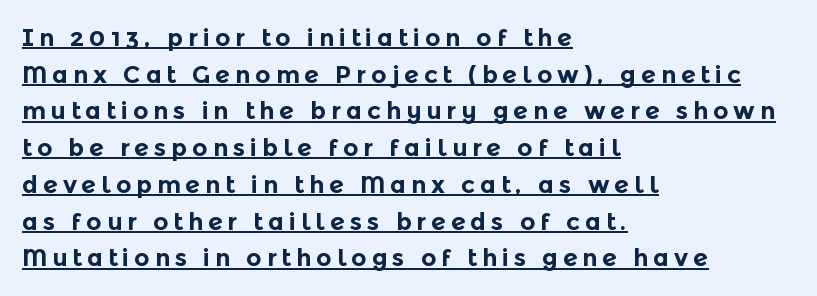
The image shows 24 px bold type, upright; set left-aligned, normal line spacing (1.53x), unusually wide letter spacing (+0.2 em), underlined.
